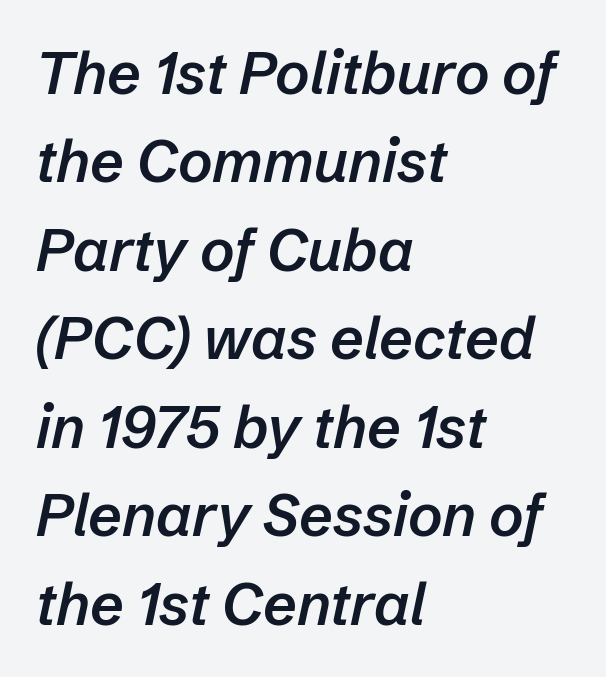
Compared with ordinary roman type, these characters are visibly tilted. These lines keep a tight, regular rhythm from letter to letter. Heft: intermediate — a semibold. The rendering anchors every line to the left-hand side. The letters advance in unequal steps, a hallmark of proportional type. Rows of type keep a routine distance in the vertical direction.
